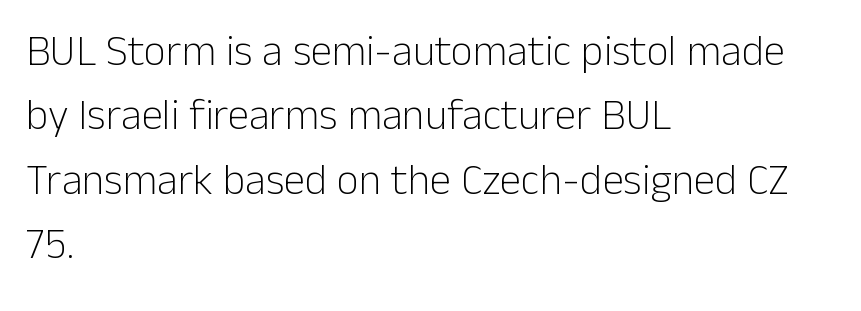
Standard letterfit; no display-style spreading of the glyphs. These lines are rendered in a variable-pitch font. No chunkiness to these letters — they're not bold. The letters stand upright; this is a roman face. Short and long lines alike share a common starting point at left.
